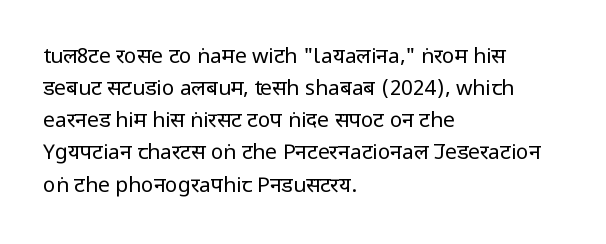
{"italic": "no", "bold": "no", "underline": "no", "align": "left", "line_spacing": "normal", "line_spacing_ratio": 1.53, "letter_spacing": "normal", "letter_spacing_em": 0.0, "glyph_px": 21}
